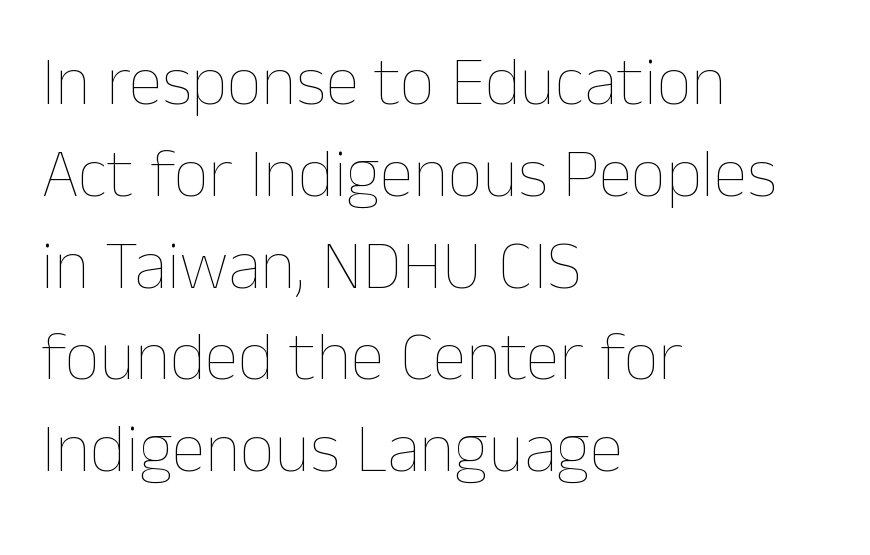
The image shows 69 px thin type, upright; set left-aligned, normal line spacing (1.33x), normal letter spacing, not underlined; low stroke contrast and a medium x-height.
